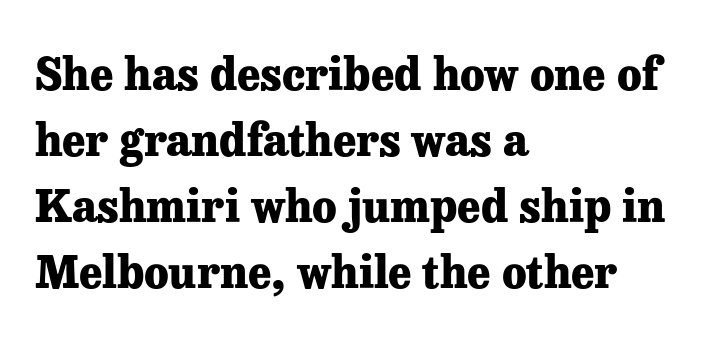
The characters display serif detailing at their extremities. If you drew a ruler down the left edge, every line would touch it. Words float on clear page, feet unadorned. The axis of the letterforms is exactly vertical. Spacing verdict: proportional, widths tailored to each character. These lines keep a tight, regular rhythm from letter to letter.
